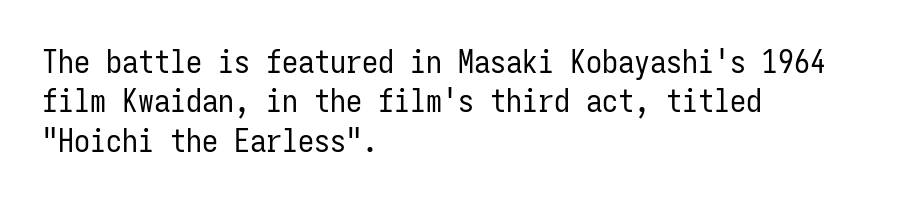
The image shows 32 px regular-weight, condensed sans-serif type, upright, monospaced; set left-aligned, line spacing 1.23x, normal letter spacing, not underlined; low stroke contrast and a medium x-height.
